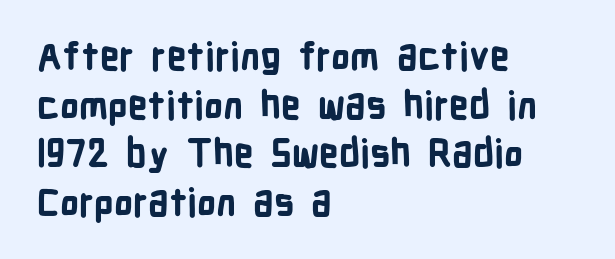
The gap between lines stays unmarked. Nothing sits at the stroke ends, so this counts as sans-serif. The lines sit at an ordinary, default distance from one another. Typeset ragged right — the left edge is the straight one. Tracking value appears to be zero — textbook default spacing. Quick note: not italic, upright.
